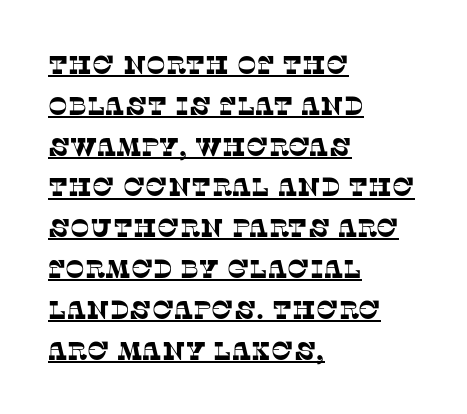
Q: Is the text underlined? A: Yes.
Q: How is the paragraph aligned? A: Left-aligned.
Q: Is the spacing between letters normal or unusually wide? A: Normal.
Q: Is the spacing between lines tight, normal or loose? A: Normal.
